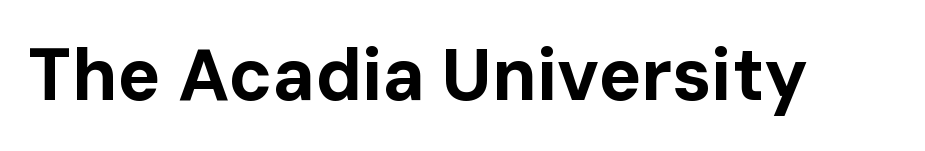
Words appear dense and cohesive because spacing is normal. The passage shown is emphatically bold. Are there feet on the stems? There aren't — it's a sans. You can tell it's not italic because the verticals are truly vertical. A clean baseline with only descenders dipping below it. This sample has the flowing, uneven cadence of proportional lettering.
